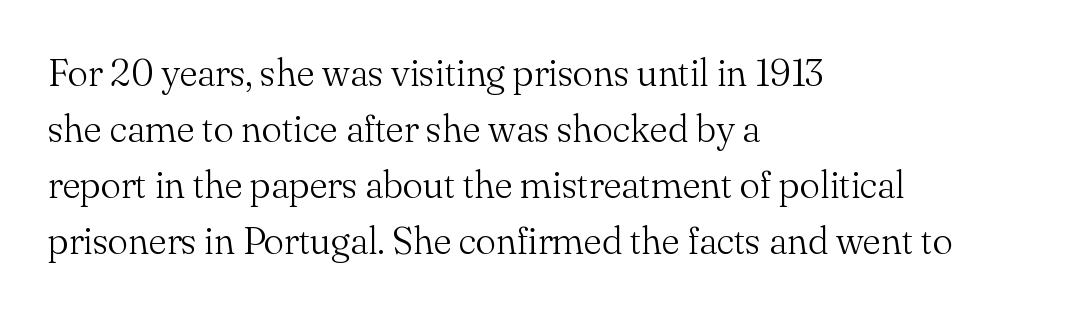
Do the characters align in a grid? No, the font is proportional. Nobody touched the tracking dial on this one. Regarding serifs, this sample has them. Weight class: somewhere from thin through regular. Is the block centered? No — it sits flush against the left margin.
